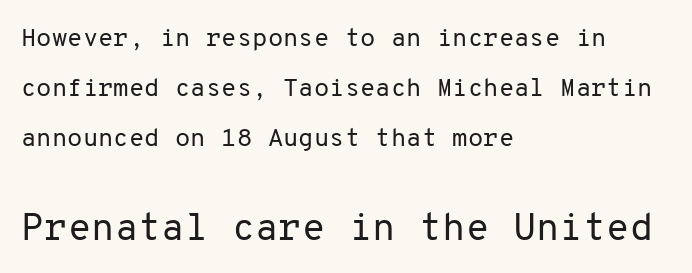
The image shows 38 px regular-weight sans-serif type, upright, monospaced; set left-aligned, loose line spacing (2.01x), normal letter spacing, not underlined; the second (bottom) block is 1.52x larger; low stroke contrast and a medium x-height.
